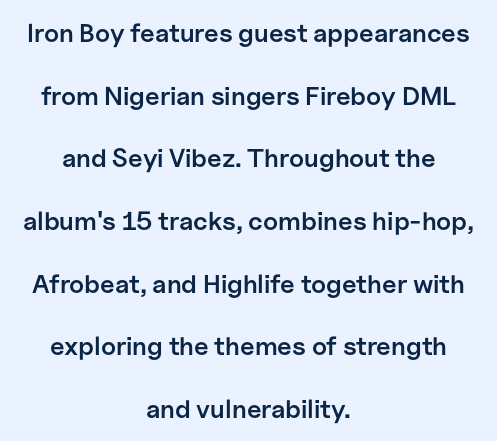
The image shows 26 px text type, upright; set centered, loose line spacing (2.41x), normal letter spacing, not underlined.
